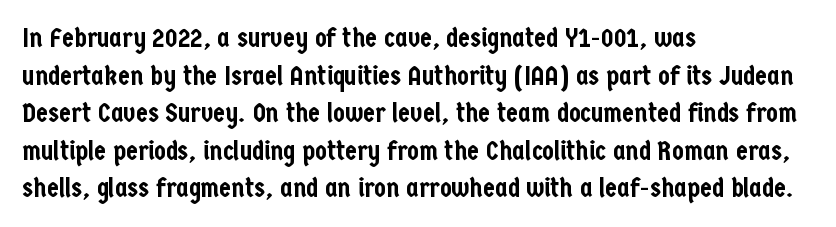
The image shows 27 px text type, upright; set left-aligned, normal line spacing (1.39x), normal letter spacing, not underlined.
